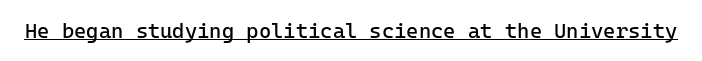
The image shows 21 px text type, upright; set normal letter spacing, underlined.
